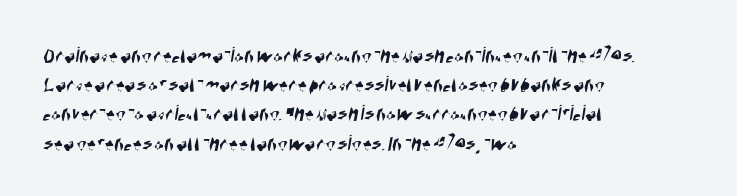
Q: Is the text underlined? A: No.
Q: How is the paragraph aligned? A: Left-aligned.
Q: Is the spacing between letters normal or unusually wide? A: Normal.
Q: Is the spacing between lines tight, normal or loose? A: Normal.
